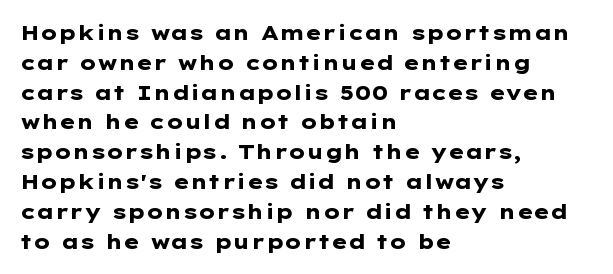
{"italic": "no", "bold": "yes", "underline": "no", "align": "left", "line_spacing": "normal", "line_spacing_ratio": 1.49, "letter_spacing": "normal", "letter_spacing_em": 0.0, "glyph_px": 20}
